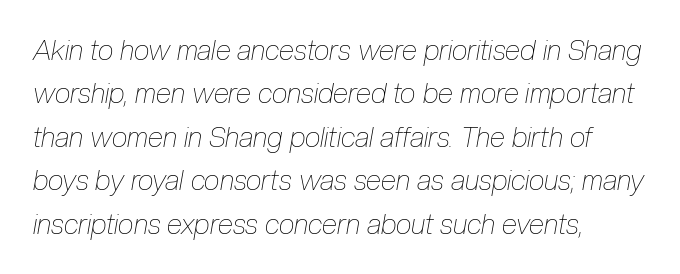
The image shows 28 px thin, condensed type, italic (leaning right); set left-aligned, normal line spacing (1.55x), normal letter spacing, not underlined; low stroke contrast and a medium x-height.
